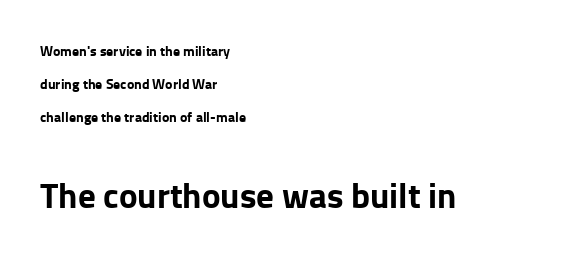
Q: Is the text bold? A: Yes.
Q: Is the text italic (slanted)? A: No, it is upright.
Q: Is the typeface a serif or a sans-serif typeface? A: Sans-serif.
Q: Is the text underlined? A: No.
Q: How is the paragraph aligned? A: Left-aligned.
Q: Is the spacing between letters normal or unusually wide? A: Normal.
Q: Is the spacing between lines tight, normal or loose? A: Loose.
Q: Which block of text is set in a larger size, the first (top) or the second (bottom)? A: The second (bottom) one.
Q: Width (condensed, normal, or wide)? A: Normal.
Q: Stroke contrast? A: Low.
Q: x-height? A: Medium.
Q: Monospaced? A: No.
